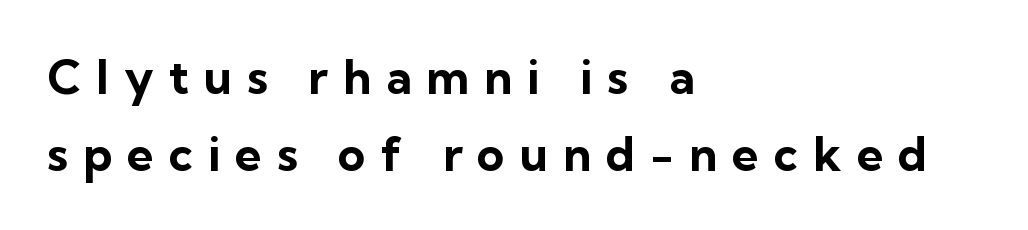
{"serif": "no", "italic": "no", "bold": "yes", "weight": "bold", "width": "normal", "stroke_contrast": "low", "x_height": "medium", "monospaced": "no", "underline": "no", "align": "left", "line_spacing": "normal", "line_spacing_ratio": 1.63, "letter_spacing": "wide", "letter_spacing_em": 0.32, "glyph_px": 47}
